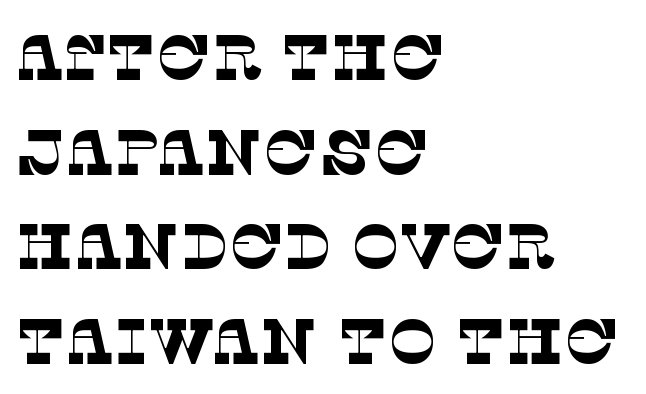
Vertical spacing — default. Letters have the restrained weight of plain body copy at most. The passage shown is typed in a proportional face where columns would drift. Has an underline been added? It has not. Letter spacing: default. Horizontally, the lines are justified to the leading edge only.
